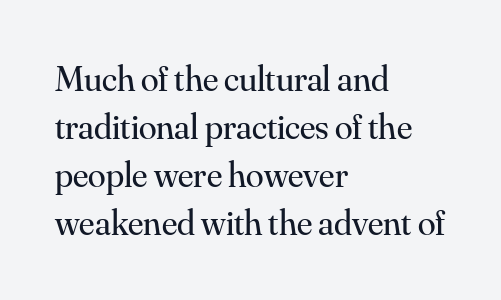
The letterforms sit shoulder to shoulder at normal distance. How would I describe the line gaps? Plain and ordinary. You could not count columns in this text — the font is proportionally spaced. Summary of weight: not heavy and not bold. Line beginnings align vertically; line endings do not. Ordinary non-slanted type is in use.
